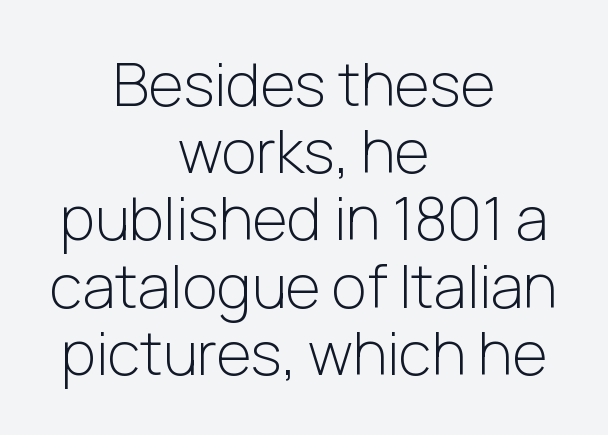
Q: Is the text bold? A: No.
Q: Is the text italic (slanted)? A: No, it is upright.
Q: Is the typeface a serif or a sans-serif typeface? A: Sans-serif.
Q: Is the text underlined? A: No.
Q: How is the paragraph aligned? A: Centered.
Q: Is the spacing between letters normal or unusually wide? A: Normal.
Q: Is the spacing between lines tight, normal or loose? A: Tight.
Q: Width (condensed, normal, or wide)? A: Normal.
Q: Stroke contrast? A: Low.
Q: x-height? A: Medium.
Q: Monospaced? A: No.
